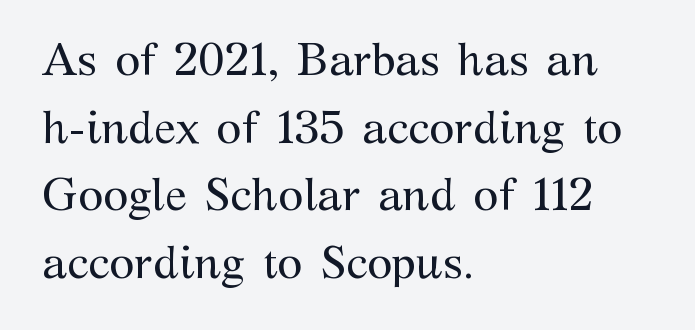
Q: Is the text bold? A: No.
Q: Is the text italic (slanted)? A: No, it is upright.
Q: Is the typeface a serif or a sans-serif typeface? A: Serif.
Q: Is the text underlined? A: No.
Q: How is the paragraph aligned? A: Left-aligned.
Q: Is the spacing between letters normal or unusually wide? A: Normal.
Q: Is the spacing between lines tight, normal or loose? A: Normal.
Q: Width (condensed, normal, or wide)? A: Normal.
Q: Stroke contrast? A: Medium.
Q: x-height? A: Medium.
Q: Monospaced? A: No.
